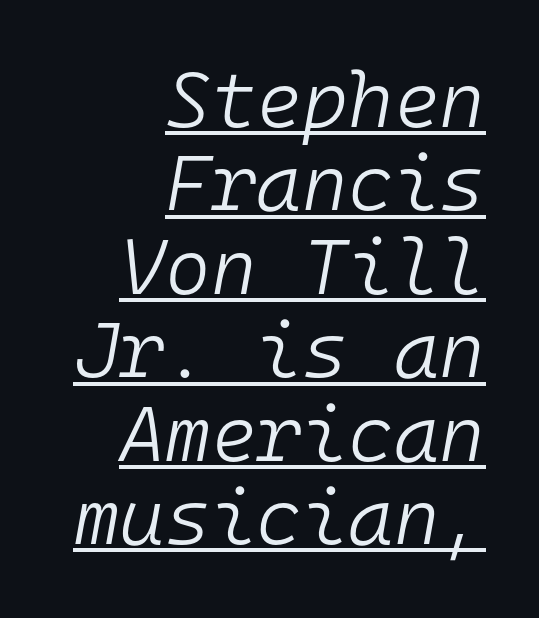
The image shows 78 px light type, italic (leaning right), monospaced; set right-aligned, tight line spacing (1.07x), normal letter spacing, underlined; low stroke contrast and a medium x-height.
